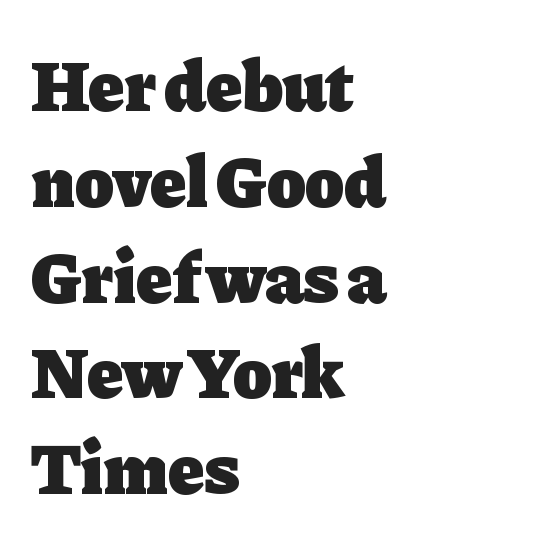
The image shows 72 px heavy serif type, upright; set left-aligned, normal line spacing (1.33x), normal letter spacing, not underlined; low stroke contrast and a medium x-height.
